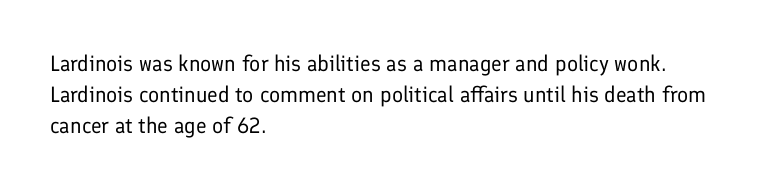
Q: Is the text bold? A: No.
Q: Is the text italic (slanted)? A: No, it is upright.
Q: Is the text underlined? A: No.
Q: How is the paragraph aligned? A: Left-aligned.
Q: Is the spacing between letters normal or unusually wide? A: Normal.
Q: Is the spacing between lines tight, normal or loose? A: Normal.
